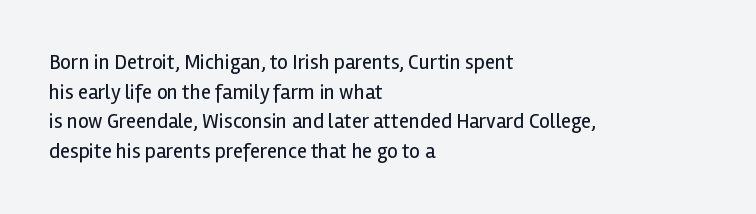
The image shows 21 px text type, upright; set left-aligned, normal line spacing (1.41x), normal letter spacing, not underlined.
